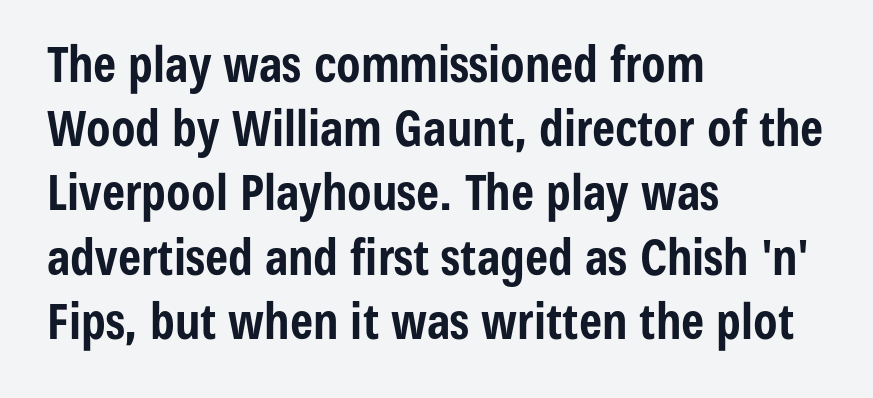
{"serif": "no", "italic": "no", "bold": "yes", "weight": "bold", "width": "condensed", "stroke_contrast": "low", "x_height": "medium", "monospaced": "no", "underline": "no", "align": "left", "line_spacing": "normal", "line_spacing_ratio": 1.31, "letter_spacing": "normal", "letter_spacing_em": 0.0, "glyph_px": 49}
